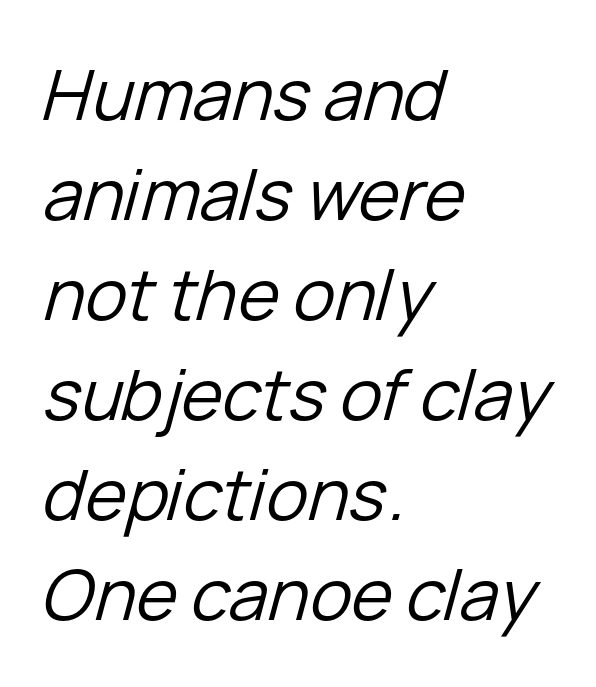
Honestly, the row spacing looks completely unremarkable. These lines are set flush left with a ragged right edge. If you drew a line through each stem, it would be angled. What stands out about the letter spacing? Nothing — it is the standard amount.
